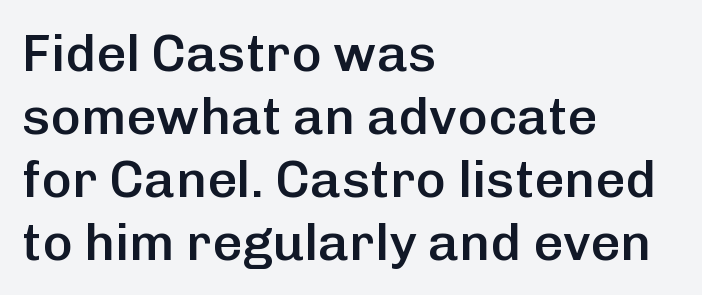
Q: Is the text bold? A: Semi-bold.
Q: Is the text italic (slanted)? A: No, it is upright.
Q: Is the typeface a serif or a sans-serif typeface? A: Sans-serif.
Q: Is the text underlined? A: No.
Q: How is the paragraph aligned? A: Left-aligned.
Q: Is the spacing between letters normal or unusually wide? A: Normal.
Q: Width (condensed, normal, or wide)? A: Normal.
Q: Stroke contrast? A: Low.
Q: x-height? A: Medium.
Q: Monospaced? A: No.
